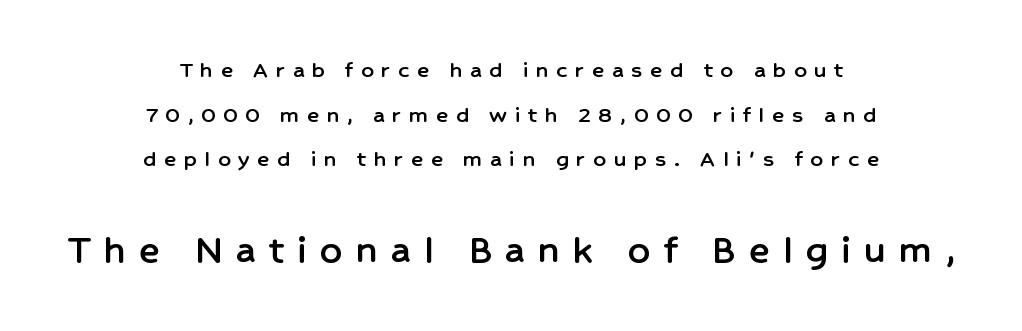
Quick note: not italic, upright. The passage shown is typed in a proportional face where columns would drift. The characters display no serif detailing; their extremities are plain. Bigger letters appear in the bottom chunk; the top chunk is reduced. The typesetter chose a symmetrical, centered arrangement here.
